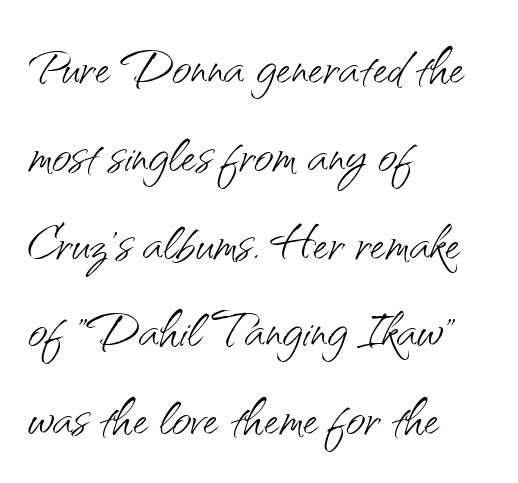
The image shows 67 px light sans-serif type; set left-aligned, normal line spacing (1.31x), normal letter spacing, not underlined; medium stroke contrast and a small x-height.
